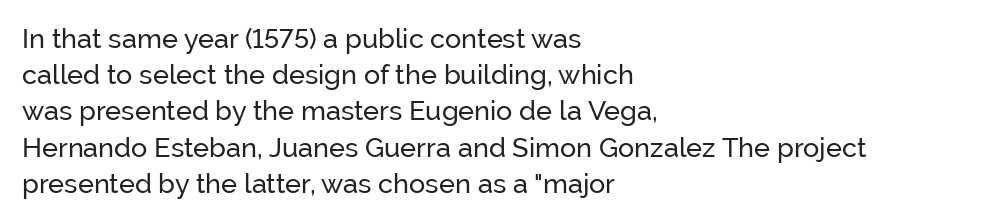
Q: Is the text bold? A: No.
Q: Is the text italic (slanted)? A: No, it is upright.
Q: Is the text underlined? A: No.
Q: How is the paragraph aligned? A: Left-aligned.
Q: Is the spacing between letters normal or unusually wide? A: Normal.
Q: Is the spacing between lines tight, normal or loose? A: Normal.
